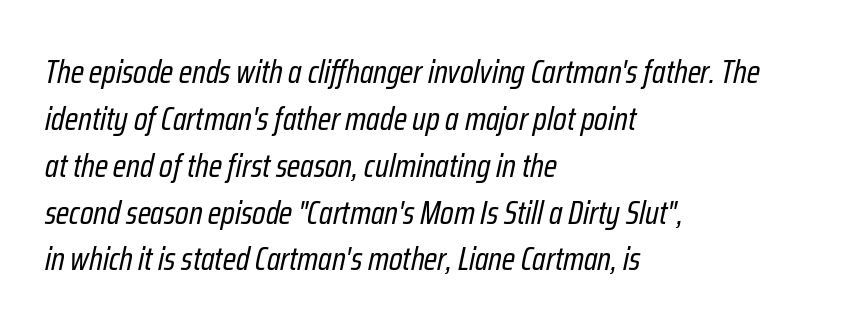
Q: Is the text bold? A: No.
Q: Is the text italic (slanted)? A: Yes, it leans right by about 12 degrees.
Q: Is the text underlined? A: No.
Q: How is the paragraph aligned? A: Left-aligned.
Q: Is the spacing between letters normal or unusually wide? A: Normal.
Q: Is the spacing between lines tight, normal or loose? A: Normal.
Q: Width (condensed, normal, or wide)? A: Condensed.
Q: Stroke contrast? A: Low.
Q: x-height? A: Medium.
Q: Monospaced? A: No.
